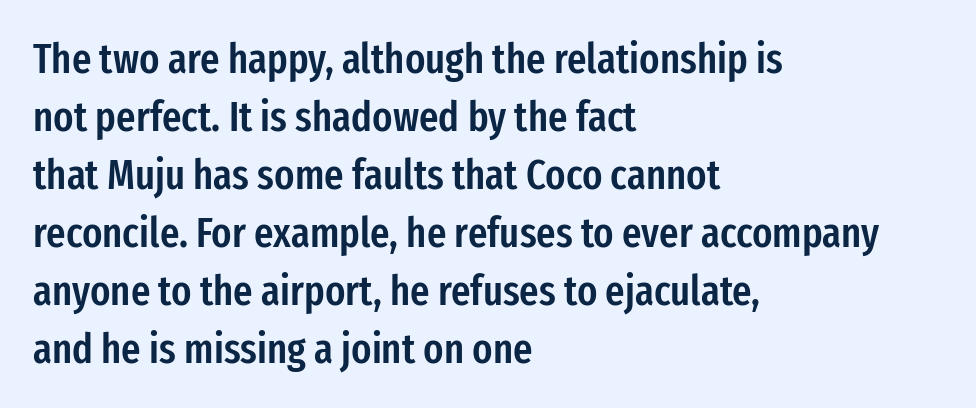
The image shows 42 px semibold, condensed sans-serif type, upright; set left-aligned, normal line spacing (1.38x), normal letter spacing, not underlined; low stroke contrast and a medium x-height.
